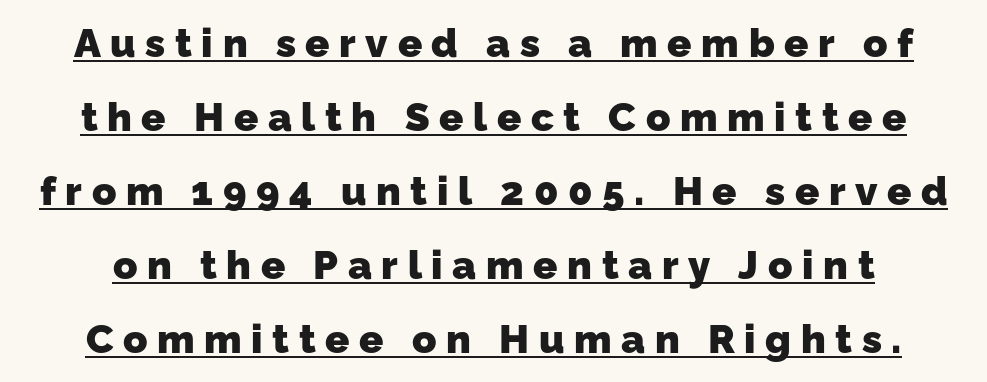
Q: Is the text bold? A: Yes.
Q: Is the typeface a serif or a sans-serif typeface? A: Sans-serif.
Q: Is the text underlined? A: Yes.
Q: Is the spacing between letters normal or unusually wide? A: Unusually wide.
Q: Width (condensed, normal, or wide)? A: Normal.
Q: Stroke contrast? A: Low.
Q: x-height? A: Medium.
Q: Monospaced? A: No.
